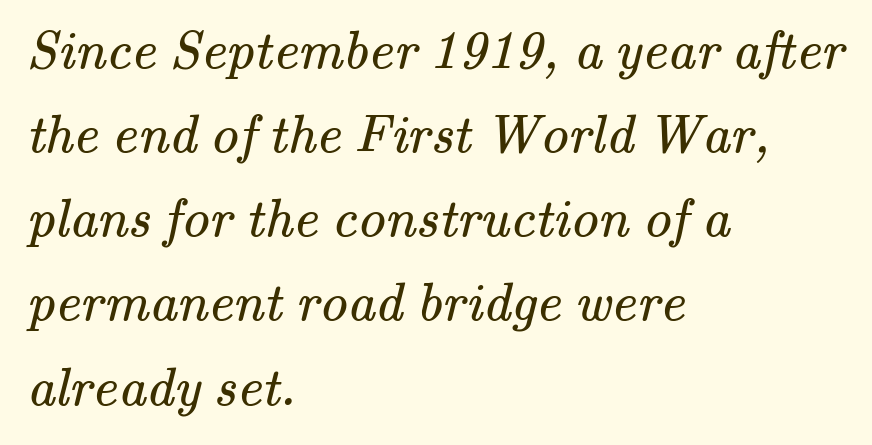
Stems here are at most as thick as an everyday book face. The rendering anchors every line to the left-hand side. Note the varied advance widths — an 'i' is clearly narrower than an 'm'. The letterforms sit shoulder to shoulder at normal distance.
